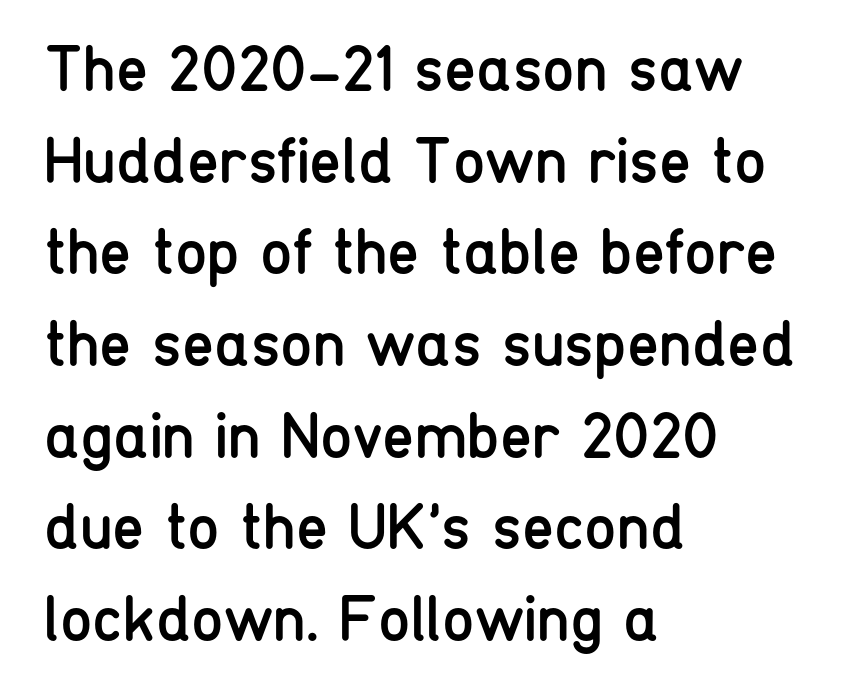
Nothing sits at the stroke ends, so this counts as sans-serif. Is there much room between lines? A standard amount, neither cramped nor airy. Characters follow at the spacing the type designer built in. Proportional: the letters do not fall into vertical columns. Check the space under the baseline: it is left empty.
